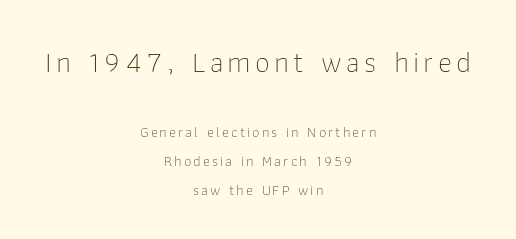
{"serif": "no", "italic": "no", "bold": "no", "weight": "thin", "width": "normal", "stroke_contrast": "low", "x_height": "medium", "monospaced": "no", "underline": "no", "align": "center", "line_spacing": "loose", "line_spacing_ratio": 1.93, "larger_block": "first", "size_ratio": 2.0, "glyph_px": 30}
